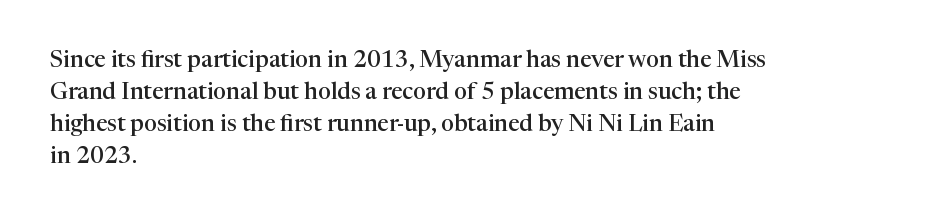
Compared with an ordinary text face, these strokes are moderately heavier — a semibold. Unlike italic type, these characters show no tilt at all. The leading is moderate, giving the passage an even texture. No extra tracking has been applied to these lines.
